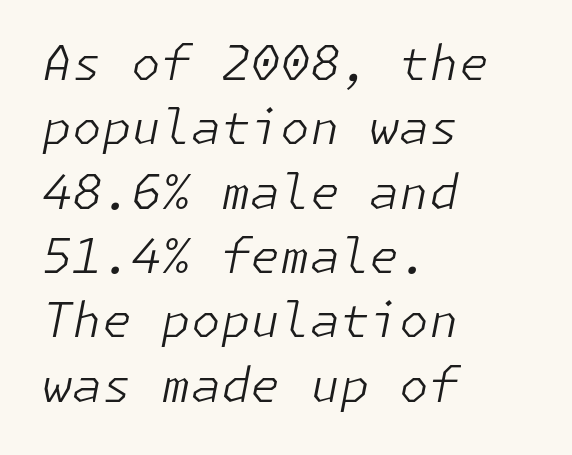
There is no visible air inserted between adjacent glyphs. This reads as an unemphasized weight, regular at the heaviest. Regarding leading, the lines here are spaced in the standard way. Clear beneath every line of the passage.
